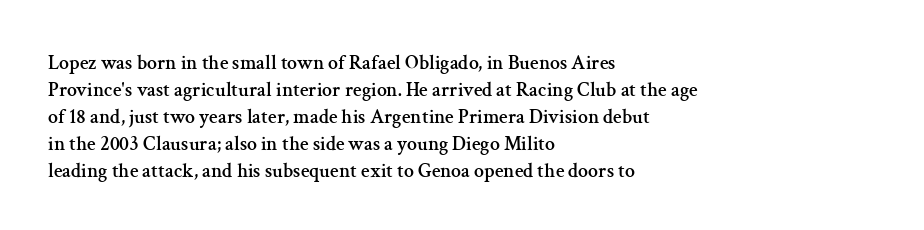
Q: Is the text italic (slanted)? A: No, it is upright.
Q: Is the text underlined? A: No.
Q: How is the paragraph aligned? A: Left-aligned.
Q: Is the spacing between letters normal or unusually wide? A: Normal.
Q: Is the spacing between lines tight, normal or loose? A: Normal.
